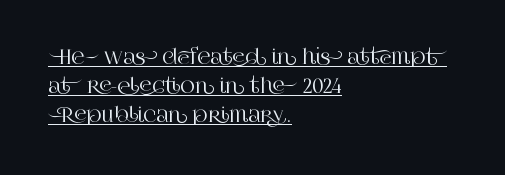
Q: Is the text italic (slanted)? A: No, it is upright.
Q: Is the text underlined? A: Yes.
Q: How is the paragraph aligned? A: Left-aligned.
Q: Is the spacing between letters normal or unusually wide? A: Normal.
Q: Is the spacing between lines tight, normal or loose? A: Normal.
